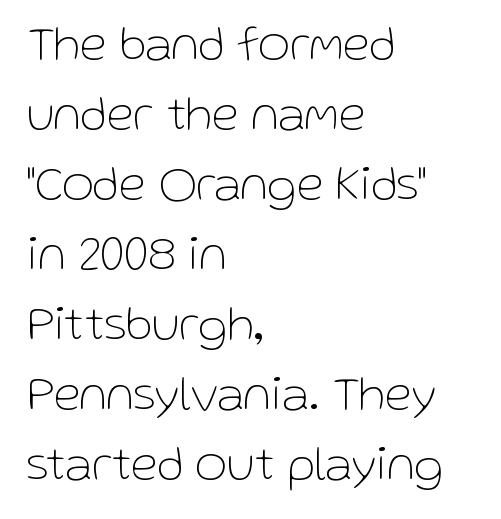
The image shows 49 px thin sans-serif type, upright; set left-aligned, normal line spacing (1.43x), normal letter spacing, not underlined; low stroke contrast and a medium x-height.
